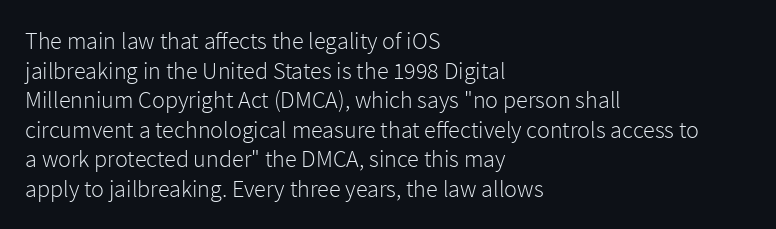
Words appear dense and cohesive because spacing is normal. Stem width sits at or under what a default text font uses. Honestly, there is no underline to notice here at all. The lettering stays uniformly vertical, giving the passage a roman look.
